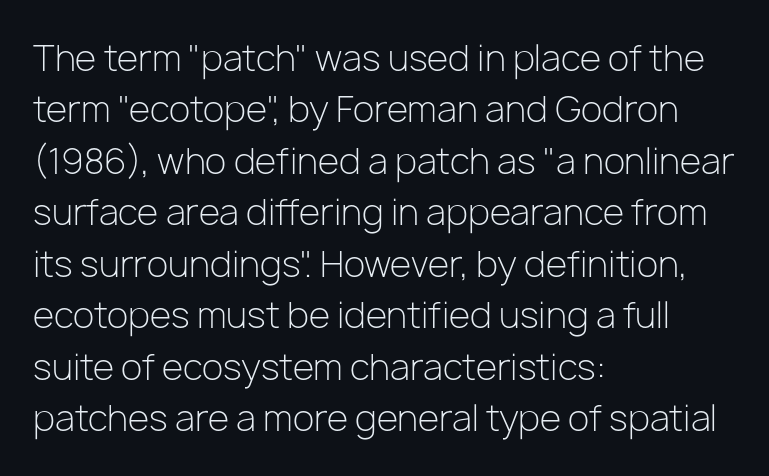
{"serif": "no", "italic": "no", "bold": "no", "weight": "light", "width": "normal", "stroke_contrast": "low", "x_height": "medium", "monospaced": "no", "underline": "no", "align": "left", "line_spacing": "normal", "line_spacing_ratio": 1.47, "letter_spacing": "normal", "letter_spacing_em": 0.0, "glyph_px": 35}
